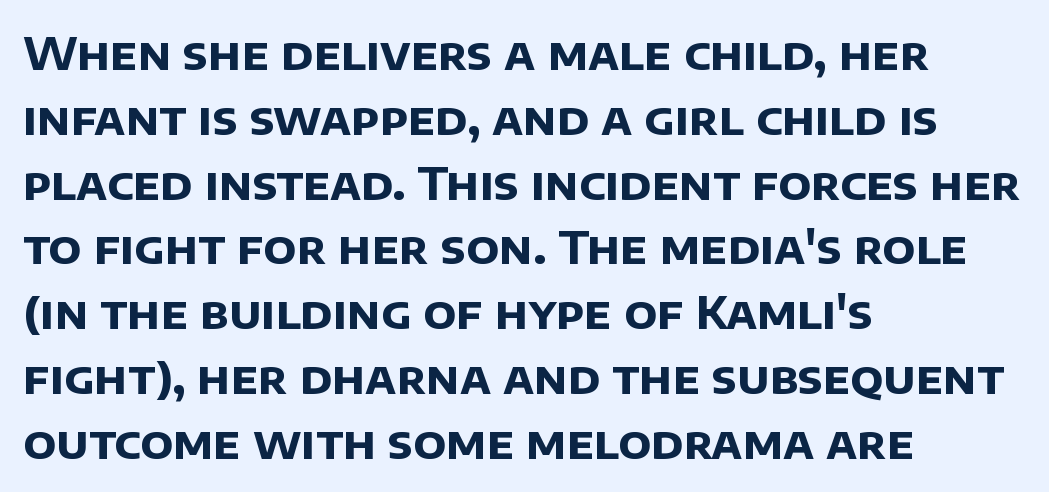
Q: Is the text bold? A: Yes.
Q: Is the typeface a serif or a sans-serif typeface? A: Sans-serif.
Q: Is the text underlined? A: No.
Q: How is the paragraph aligned? A: Left-aligned.
Q: Is the spacing between letters normal or unusually wide? A: Normal.
Q: Is the spacing between lines tight, normal or loose? A: Normal.
Q: Width (condensed, normal, or wide)? A: Normal.
Q: Stroke contrast? A: Low.
Q: x-height? A: Large.
Q: Monospaced? A: No.
